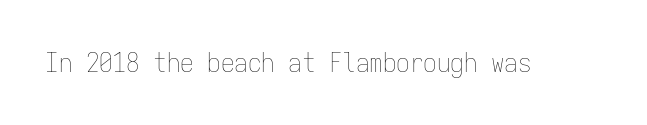
The image shows 27 px text type, upright; set normal letter spacing, not underlined.
